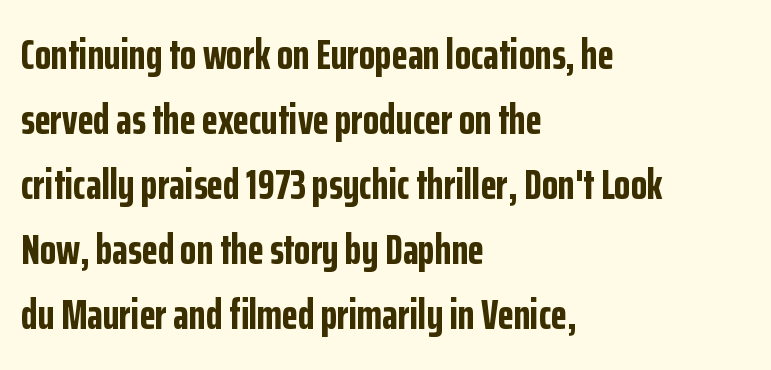
{"serif": "no", "italic": "no", "bold": "yes", "weight": "bold", "width": "condensed", "stroke_contrast": "low", "x_height": "medium", "monospaced": "no", "underline": "no", "align": "left", "line_spacing": "normal", "line_spacing_ratio": 1.55, "letter_spacing": "normal", "letter_spacing_em": 0.0, "glyph_px": 42}
